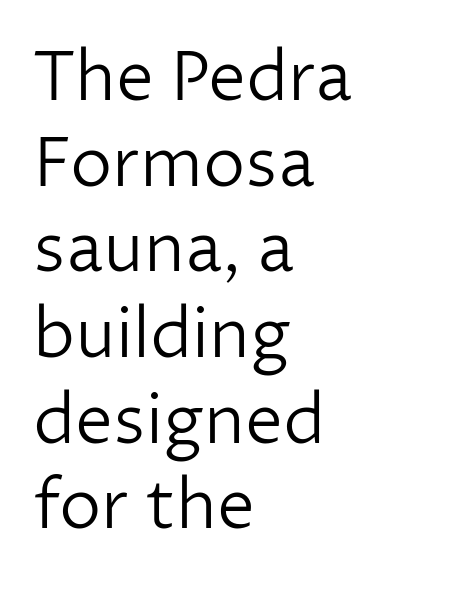
The image shows 68 px light sans-serif type, upright; set left-aligned, normal line spacing (1.26x), normal letter spacing, not underlined; low stroke contrast and a medium x-height.
